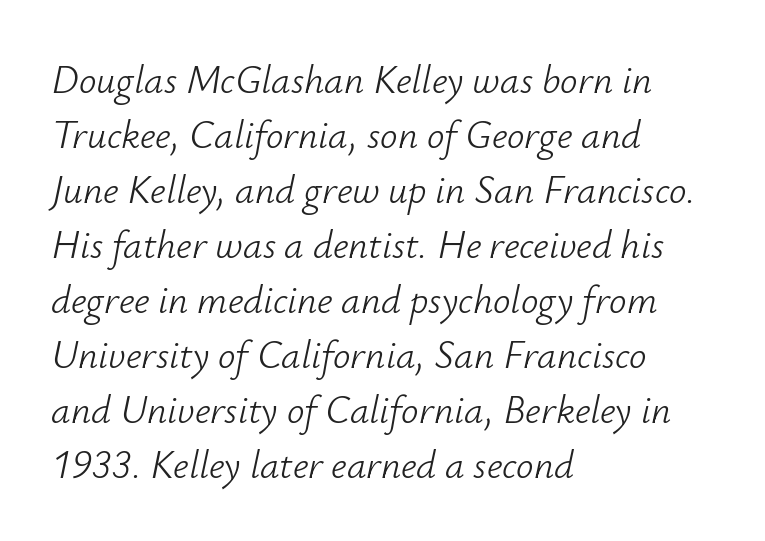
How are the letters spaced? Ordinarily, with no added tracking. Glance below the letters and you will spot only blank space. Evenly set lines give the paragraph a standard silhouette. Stems and bowls with no extra thickness — not bold. The ragged edge is on the right, which tells us the setting is flush left.
